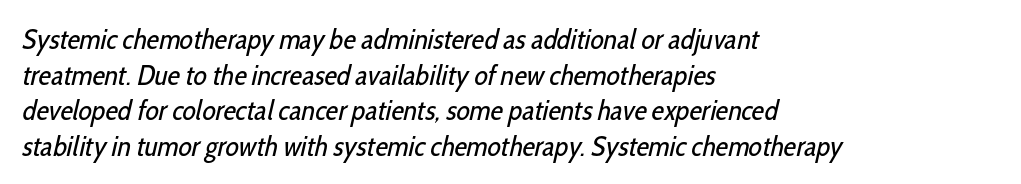
Q: Is the text bold? A: No.
Q: Is the typeface a serif or a sans-serif typeface? A: Sans-serif.
Q: Is the text underlined? A: No.
Q: How is the paragraph aligned? A: Left-aligned.
Q: Is the spacing between letters normal or unusually wide? A: Normal.
Q: Is the spacing between lines tight, normal or loose? A: Normal.
Q: Width (condensed, normal, or wide)? A: Condensed.
Q: Stroke contrast? A: Low.
Q: x-height? A: Medium.
Q: Monospaced? A: No.
